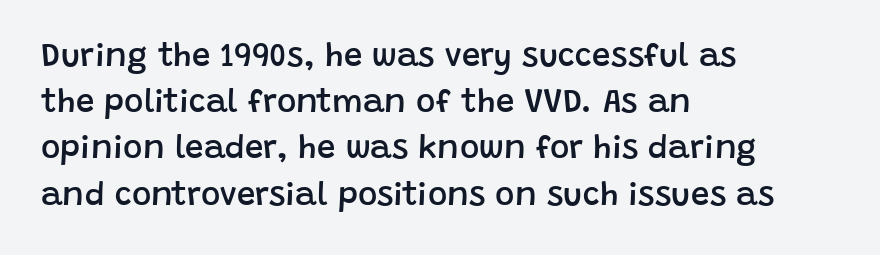
Q: Is the text bold? A: Semi-bold.
Q: Is the text italic (slanted)? A: No, it is upright.
Q: Is the typeface a serif or a sans-serif typeface? A: Sans-serif.
Q: Is the text underlined? A: No.
Q: How is the paragraph aligned? A: Left-aligned.
Q: Is the spacing between letters normal or unusually wide? A: Normal.
Q: Is the spacing between lines tight, normal or loose? A: Normal.
Q: Width (condensed, normal, or wide)? A: Normal.
Q: Stroke contrast? A: Low.
Q: x-height? A: Large.
Q: Monospaced? A: No.
